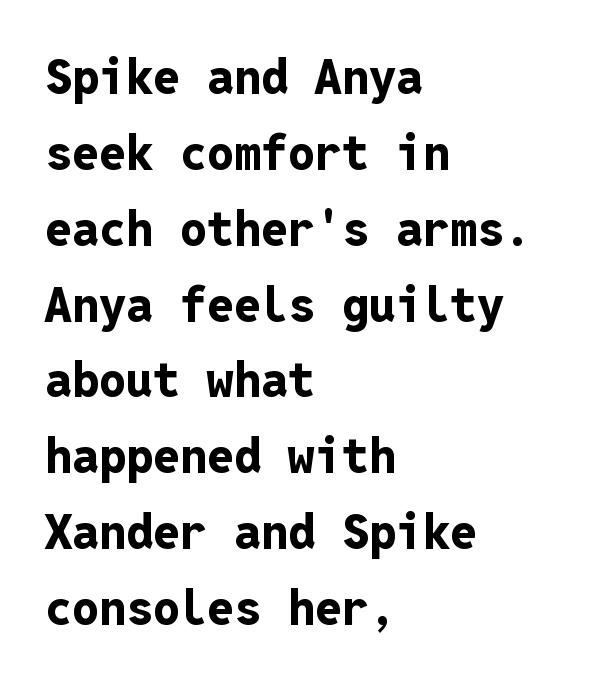
{"serif": "no", "italic": "no", "bold": "yes", "weight": "bold", "width": "normal", "stroke_contrast": "low", "x_height": "medium", "monospaced": "yes", "underline": "no", "align": "left", "line_spacing": "normal", "line_spacing_ratio": 1.58, "letter_spacing": "normal", "letter_spacing_em": 0.0, "glyph_px": 48}
